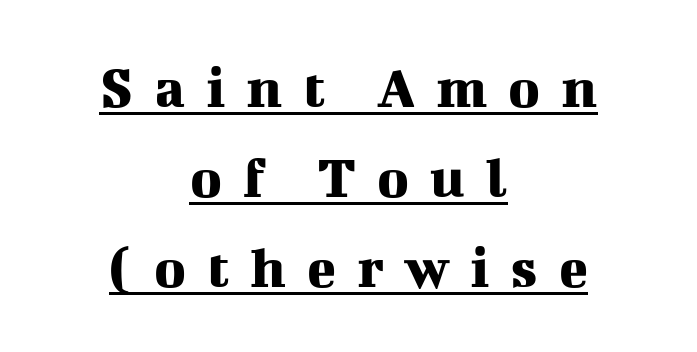
{"serif": "yes", "italic": "no", "width": "normal", "stroke_contrast": "medium", "x_height": "medium", "monospaced": "no", "underline": "yes", "align": "center", "line_spacing": "normal", "line_spacing_ratio": 1.5, "letter_spacing": "wide", "letter_spacing_em": 0.35, "glyph_px": 60}
